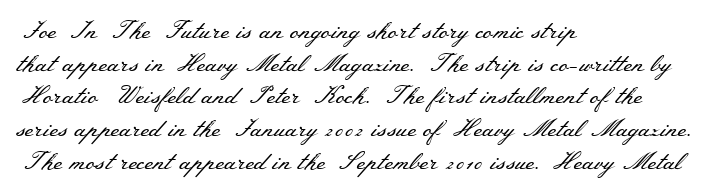
{"bold": "no", "underline": "no", "align": "left", "line_spacing": "normal", "line_spacing_ratio": 1.36, "letter_spacing": "normal", "letter_spacing_em": 0.0, "glyph_px": 24}
